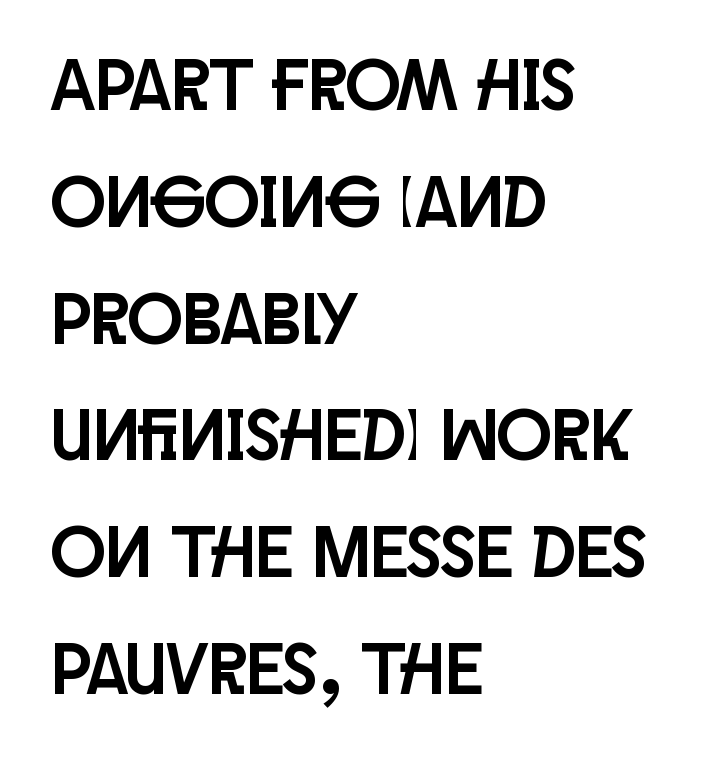
Successive baselines arrive at the customary interval. Every character sits straight up, as roman type does. A typesetter would call this proportional, since set widths differ per character. Letters rest on an invisible, unmarked baseline. Is the block centered? No — it sits flush against the left margin.
